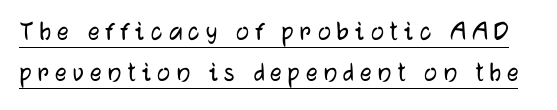
The image shows 29 px sans-serif type, upright; set normal line spacing (1.43x), unusually wide letter spacing (+0.21 em), underlined; low stroke contrast and a medium x-height.
